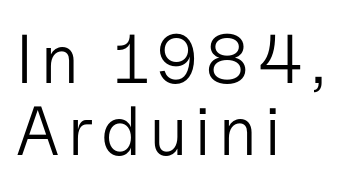
The image shows 69 px light sans-serif type, upright; set left-aligned, tight line spacing (1.05x), not underlined; low stroke contrast and a medium x-height.
